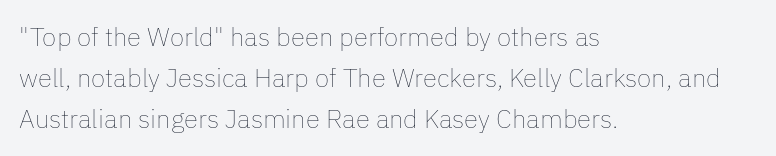
The image shows 26 px text type, upright; set left-aligned, normal line spacing (1.58x), normal letter spacing, not underlined.
